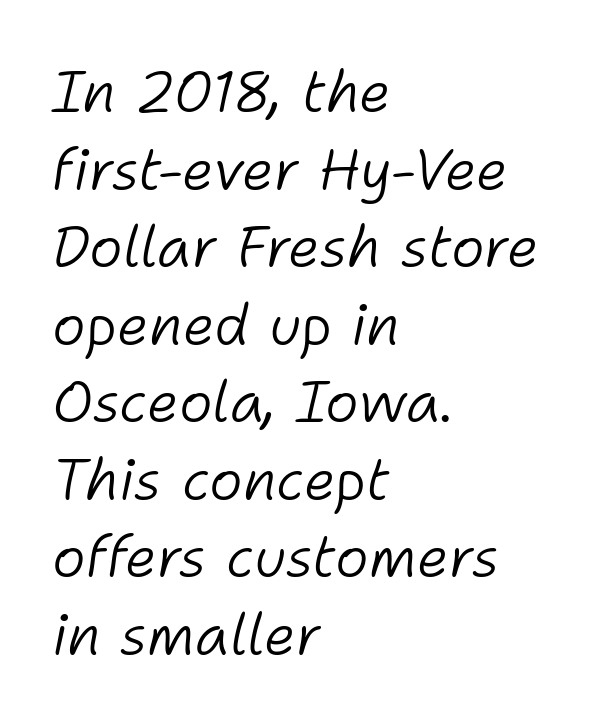
Unbolded letterforms with no extra heft. Notice how descenders clear the ascenders below comfortably — that's standard leading. The glyphs look as if they've been sheared to an angle. The letters advance in unequal steps, a hallmark of proportional type. The letters sit at their default tracking, neither squeezed nor spread. Check under the words: just untouched page.
